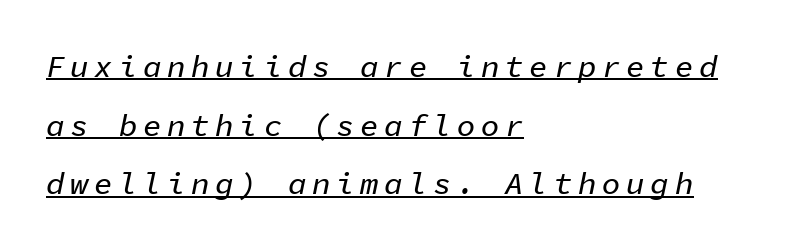
{"italic": "yes", "lean": "right", "slant_degrees": 11, "width": "normal", "stroke_contrast": "low", "x_height": "medium", "monospaced": "yes", "underline": "yes", "align": "left", "line_spacing_ratio": 1.89, "glyph_px": 31}
